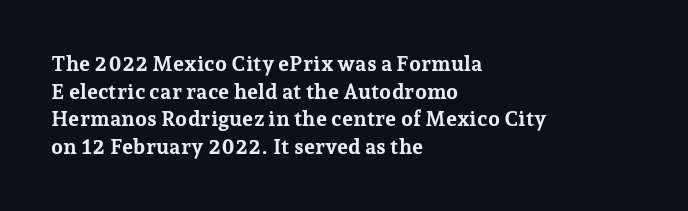
Q: Is the text bold? A: Yes.
Q: Is the text italic (slanted)? A: No, it is upright.
Q: Is the text underlined? A: No.
Q: How is the paragraph aligned? A: Left-aligned.
Q: Is the spacing between letters normal or unusually wide? A: Normal.
Q: Is the spacing between lines tight, normal or loose? A: Normal.
